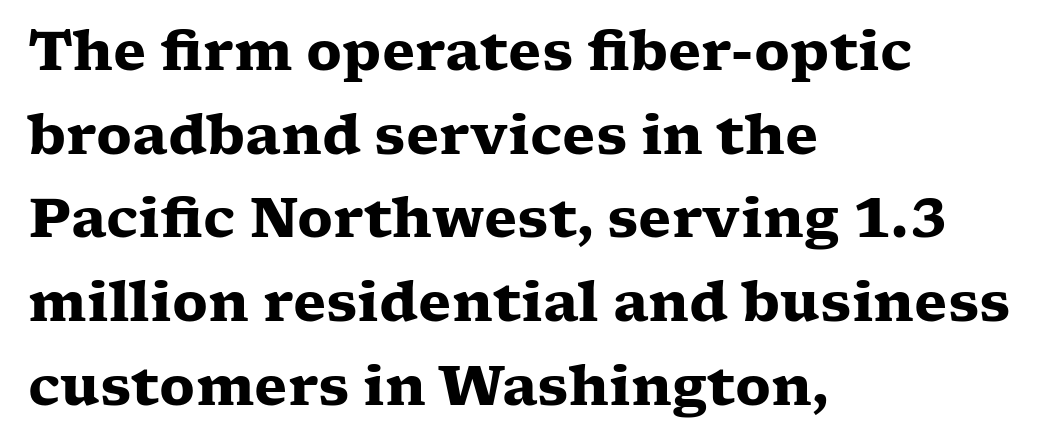
The letterforms sit shoulder to shoulder at normal distance. The letters carry serifs — small finishing strokes at the ends of their stems. Plain, unruled lines of type. What's the leading like? Ordinary, nothing unusual. As a designer I'd log this as weight 700, bold.
